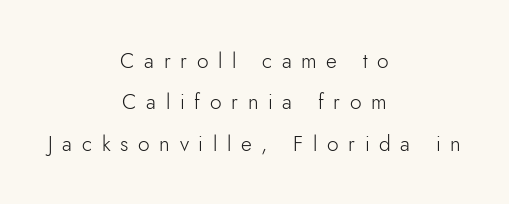
In terms of leading, this rendering errs on the spacious side. Italic: no, the glyphs are upright roman. No extra ink here — the face is not bold. Reading down the block, each line starts at a different indent, mirrored at its end.
